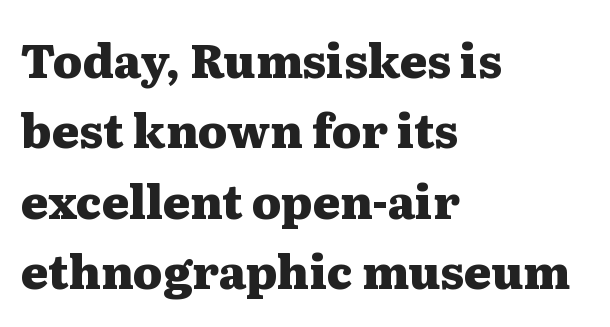
The image shows 46 px heavy, wide serif type, upright; set left-aligned, normal line spacing (1.53x), normal letter spacing, not underlined; medium stroke contrast and a medium x-height.
